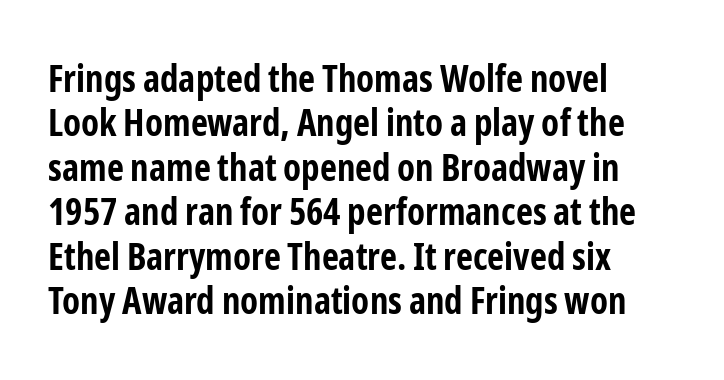
Q: Is the text bold? A: Yes.
Q: Is the text italic (slanted)? A: No, it is upright.
Q: Is the typeface a serif or a sans-serif typeface? A: Sans-serif.
Q: Is the text underlined? A: No.
Q: How is the paragraph aligned? A: Left-aligned.
Q: Is the spacing between letters normal or unusually wide? A: Normal.
Q: Width (condensed, normal, or wide)? A: Condensed.
Q: Stroke contrast? A: Low.
Q: x-height? A: Medium.
Q: Monospaced? A: No.
